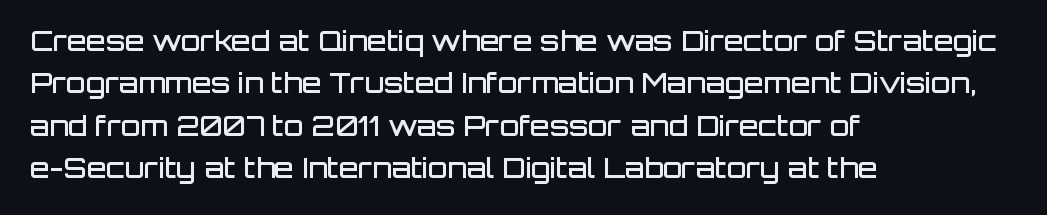
The image shows 28 px semibold sans-serif type, upright; set left-aligned, normal line spacing (1.51x), normal letter spacing, not underlined; low stroke contrast and a large x-height.
